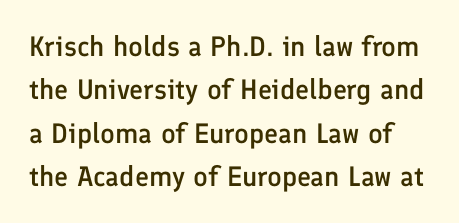
Q: Is the text bold? A: Semi-bold.
Q: Is the text italic (slanted)? A: No, it is upright.
Q: Is the typeface a serif or a sans-serif typeface? A: Sans-serif.
Q: Is the text underlined? A: No.
Q: Is the spacing between letters normal or unusually wide? A: Normal.
Q: Is the spacing between lines tight, normal or loose? A: Normal.
Q: Width (condensed, normal, or wide)? A: Normal.
Q: Stroke contrast? A: Low.
Q: x-height? A: Medium.
Q: Monospaced? A: No.
